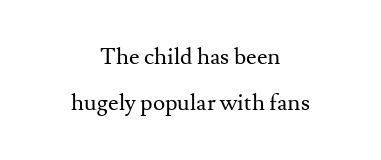
{"italic": "no", "bold": "no", "underline": "no", "align": "center", "line_spacing": "loose", "line_spacing_ratio": 1.98, "letter_spacing": "normal", "letter_spacing_em": 0.0, "glyph_px": 23}
